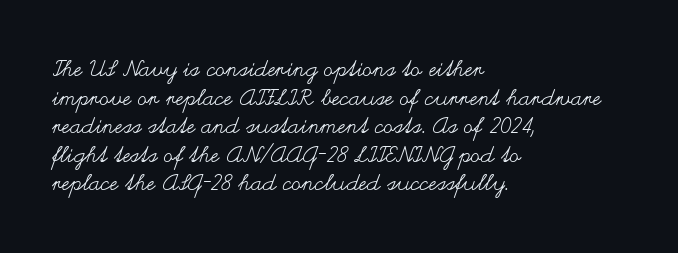
Q: Is the text bold? A: No.
Q: Is the text italic (slanted)? A: Yes.
Q: Is the text underlined? A: No.
Q: How is the paragraph aligned? A: Left-aligned.
Q: Is the spacing between letters normal or unusually wide? A: Normal.
Q: Is the spacing between lines tight, normal or loose? A: Normal.
